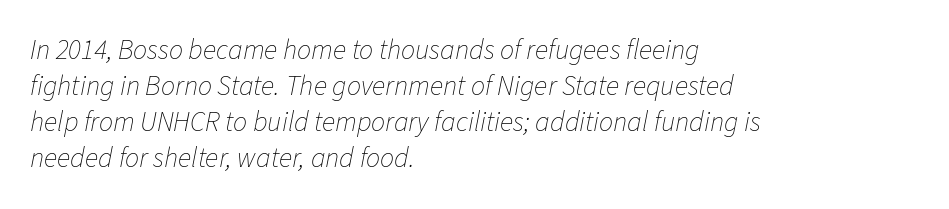
Bare-footed words on every line. Each new line begins a customary step beneath the previous one. Spacing verdict: proportional, widths tailored to each character. The cut favours lightness, reaching ordinary text weight at its darkest.
